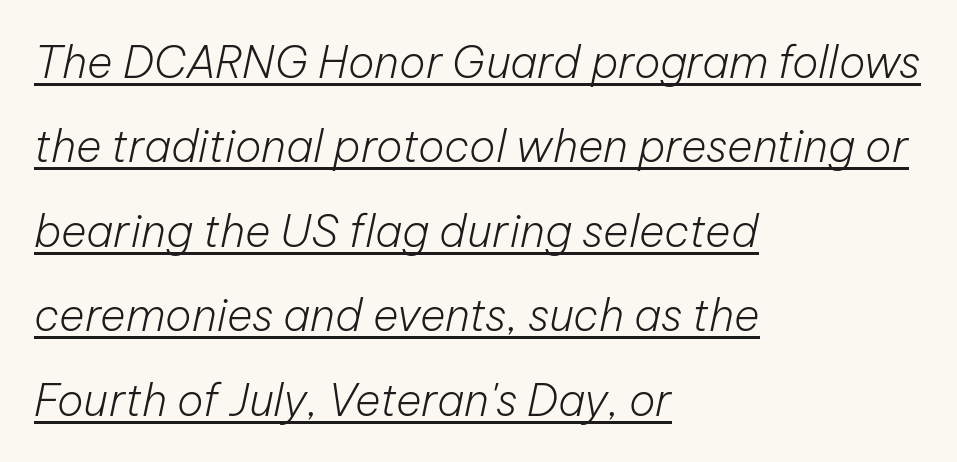
This sample uses an oblique cut, with every glyph tilted off the vertical. Beneath each row of characters lies a ruled line. The lines are spread far apart with generous leading. The lines in this sample share a left origin and differ only in where they stop.
